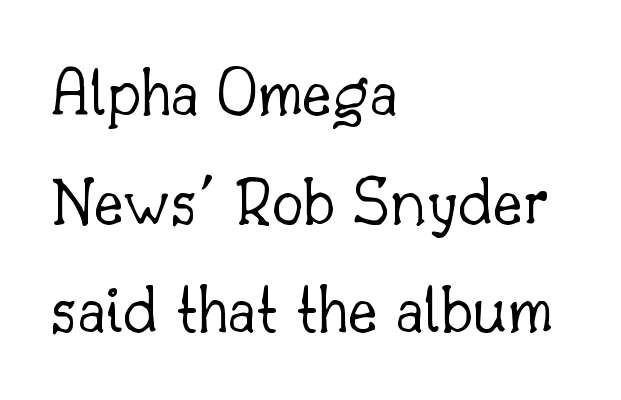
The image shows 71 px light type, upright; set left-aligned, normal line spacing (1.53x), normal letter spacing, not underlined; low stroke contrast and a small x-height.
